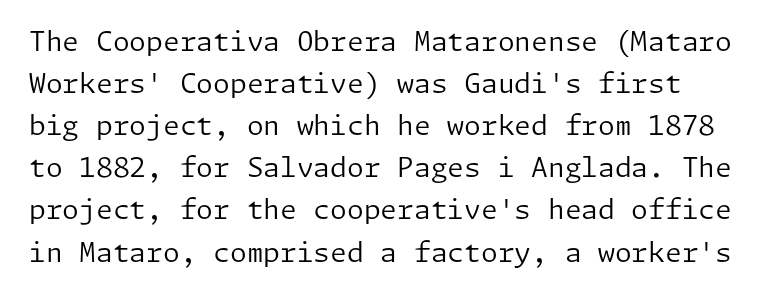
Q: Is the text bold? A: No.
Q: Is the text italic (slanted)? A: No, it is upright.
Q: Is the text underlined? A: No.
Q: Is the spacing between letters normal or unusually wide? A: Normal.
Q: Is the spacing between lines tight, normal or loose? A: Normal.
